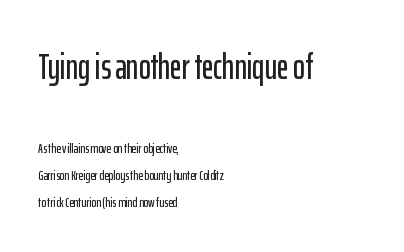
Q: Is the text italic (slanted)? A: No, it is upright.
Q: Is the typeface a serif or a sans-serif typeface? A: Sans-serif.
Q: Is the text underlined? A: No.
Q: How is the paragraph aligned? A: Left-aligned.
Q: Is the spacing between letters normal or unusually wide? A: Normal.
Q: Is the spacing between lines tight, normal or loose? A: Loose.
Q: Which block of text is set in a larger size, the first (top) or the second (bottom)? A: The first (top) one.
Q: Width (condensed, normal, or wide)? A: Condensed.
Q: Stroke contrast? A: Low.
Q: x-height? A: Medium.
Q: Monospaced? A: No.
